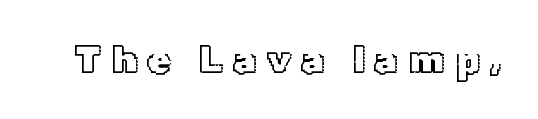
Descenders are the only things crossing below the line. In terms of posture, this sample is upright. The letters advance in unequal steps, a hallmark of proportional type. Honestly, the letter spacing is so wide it's the main thing you notice.
